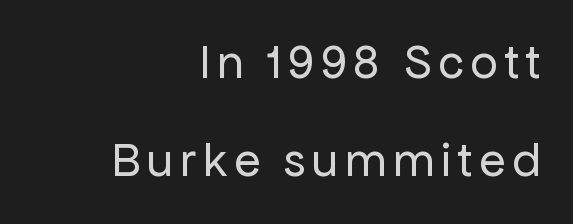
The image shows 48 px regular-weight sans-serif type, upright; set right-aligned, loose line spacing (2.05x), not underlined; low stroke contrast and a medium x-height.
